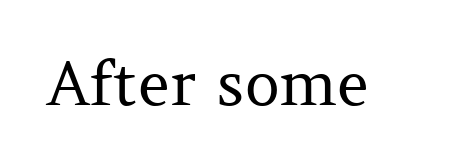
Q: Is the text bold? A: No.
Q: Is the text italic (slanted)? A: No, it is upright.
Q: Is the typeface a serif or a sans-serif typeface? A: Serif.
Q: Is the text underlined? A: No.
Q: Is the spacing between letters normal or unusually wide? A: Normal.
Q: Width (condensed, normal, or wide)? A: Normal.
Q: Stroke contrast? A: Medium.
Q: x-height? A: Medium.
Q: Monospaced? A: No.
